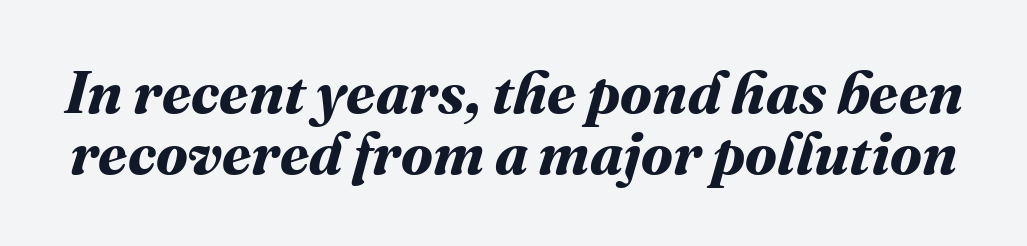
Q: Is the text bold? A: Yes.
Q: Is the text underlined? A: No.
Q: Is the spacing between letters normal or unusually wide? A: Normal.
Q: Is the spacing between lines tight, normal or loose? A: Tight.
Q: Width (condensed, normal, or wide)? A: Normal.
Q: Stroke contrast? A: Medium.
Q: x-height? A: Medium.
Q: Monospaced? A: No.
